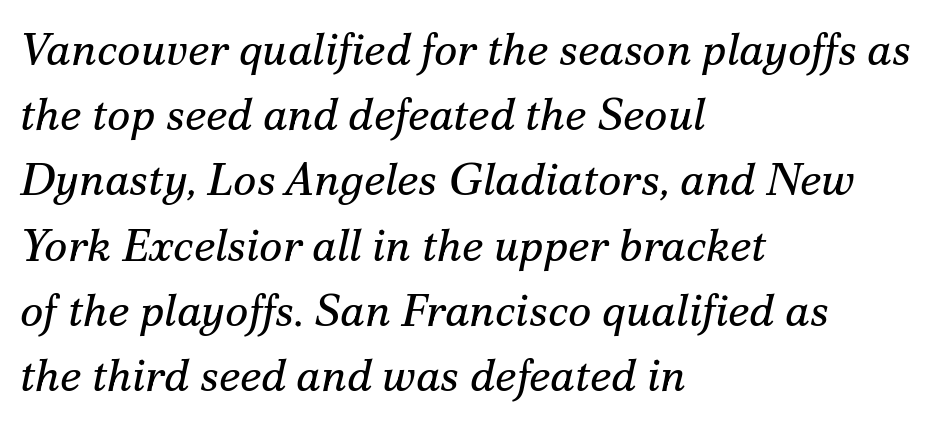
{"serif": "yes", "italic": "yes", "lean": "right", "slant_degrees": 12, "bold": "no", "weight": "regular", "width": "normal", "stroke_contrast": "medium", "x_height": "small", "monospaced": "no", "underline": "no", "align": "left", "line_spacing": "normal", "line_spacing_ratio": 1.45, "letter_spacing": "normal", "letter_spacing_em": 0.0, "glyph_px": 45}
